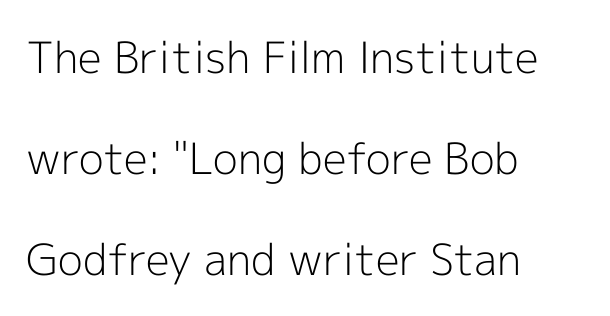
The image shows 43 px light sans-serif type, upright; set left-aligned, loose line spacing (2.35x), normal letter spacing, not underlined; a medium x-height.
